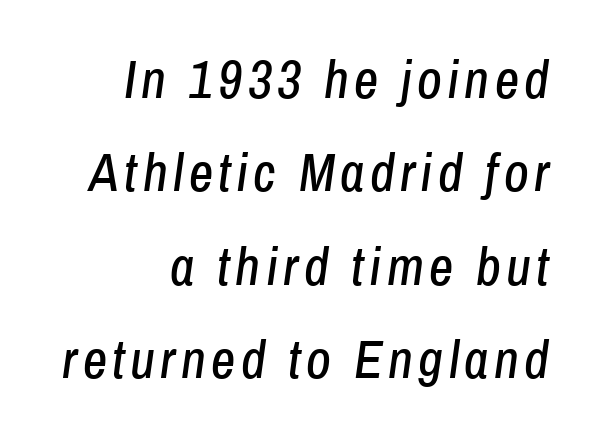
Is this a fixed-width face? No — the glyphs have proportional, varying widths. The passage is arranged like a letterhead date or caption credit — flush right. This is oblique type, the kind used for emphasis or titles. Decoration check: the copy has no underline.
